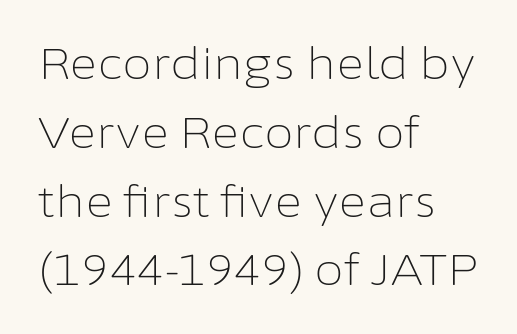
Q: Is the text bold? A: No.
Q: Is the text italic (slanted)? A: No, it is upright.
Q: Is the typeface a serif or a sans-serif typeface? A: Sans-serif.
Q: Is the text underlined? A: No.
Q: How is the paragraph aligned? A: Left-aligned.
Q: Is the spacing between letters normal or unusually wide? A: Normal.
Q: Is the spacing between lines tight, normal or loose? A: Normal.
Q: Width (condensed, normal, or wide)? A: Normal.
Q: Stroke contrast? A: Low.
Q: x-height? A: Medium.
Q: Monospaced? A: No.
